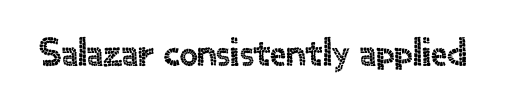
{"serif": "no", "italic": "no", "width": "normal", "x_height": "small", "monospaced": "no", "underline": "no", "letter_spacing": "normal", "letter_spacing_em": 0.0, "glyph_px": 40}
